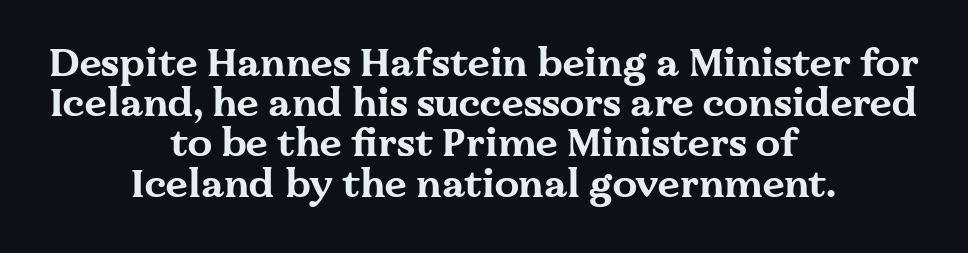
{"serif": "yes", "italic": "no", "bold": "yes", "weight": "bold", "width": "wide", "stroke_contrast": "medium", "x_height": "medium", "monospaced": "no", "underline": "no", "align": "center", "line_spacing": "tight", "line_spacing_ratio": 1.03, "letter_spacing": "normal", "letter_spacing_em": 0.0, "glyph_px": 39}
